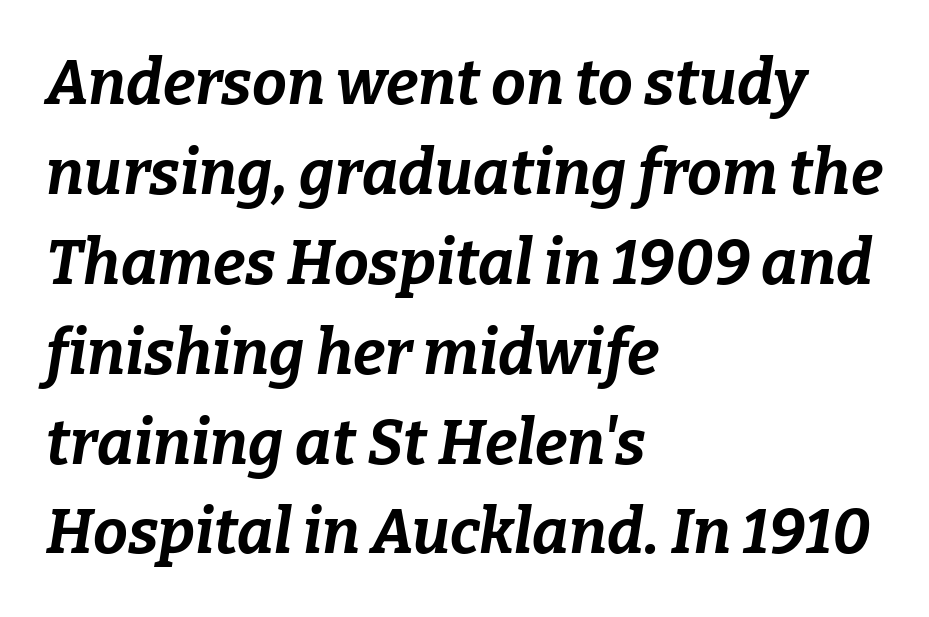
Letter spacing: default. Notice how the stems are inclined rather than vertical — that's the hallmark of italics. Horizontally, the lines are justified to the leading edge only. Is this a fixed-width face? No — the glyphs have proportional, varying widths. The baseline area is clear. Leading matches the norm, producing a regular column.
